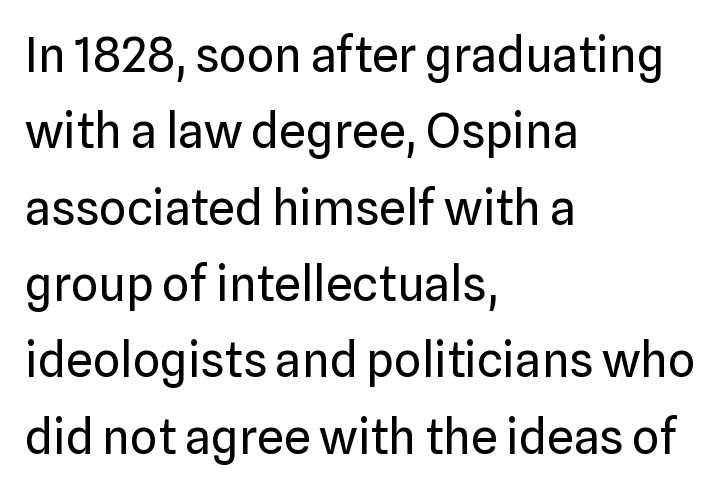
Q: Is the text bold? A: No.
Q: Is the text italic (slanted)? A: No, it is upright.
Q: Is the typeface a serif or a sans-serif typeface? A: Sans-serif.
Q: Is the text underlined? A: No.
Q: How is the paragraph aligned? A: Left-aligned.
Q: Is the spacing between letters normal or unusually wide? A: Normal.
Q: Is the spacing between lines tight, normal or loose? A: Normal.
Q: Width (condensed, normal, or wide)? A: Normal.
Q: Stroke contrast? A: Low.
Q: x-height? A: Medium.
Q: Monospaced? A: No.
